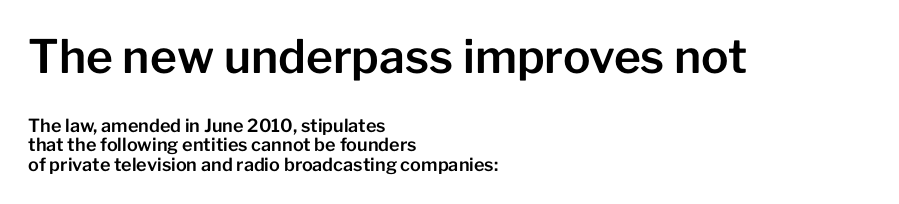
Q: Is the text italic (slanted)? A: No, it is upright.
Q: Is the typeface a serif or a sans-serif typeface? A: Sans-serif.
Q: Is the text underlined? A: No.
Q: How is the paragraph aligned? A: Left-aligned.
Q: Is the spacing between letters normal or unusually wide? A: Normal.
Q: Is the spacing between lines tight, normal or loose? A: Tight.
Q: Which block of text is set in a larger size, the first (top) or the second (bottom)? A: The first (top) one.
Q: Width (condensed, normal, or wide)? A: Normal.
Q: Stroke contrast? A: Low.
Q: x-height? A: Medium.
Q: Monospaced? A: No.
